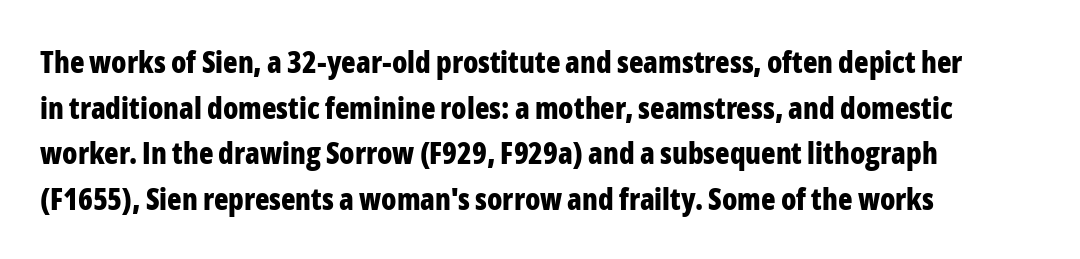
Q: Is the text bold? A: Yes.
Q: Is the text italic (slanted)? A: No, it is upright.
Q: Is the typeface a serif or a sans-serif typeface? A: Sans-serif.
Q: Is the text underlined? A: No.
Q: How is the paragraph aligned? A: Left-aligned.
Q: Is the spacing between letters normal or unusually wide? A: Normal.
Q: Is the spacing between lines tight, normal or loose? A: Normal.
Q: Width (condensed, normal, or wide)? A: Condensed.
Q: Stroke contrast? A: Low.
Q: x-height? A: Medium.
Q: Monospaced? A: No.
